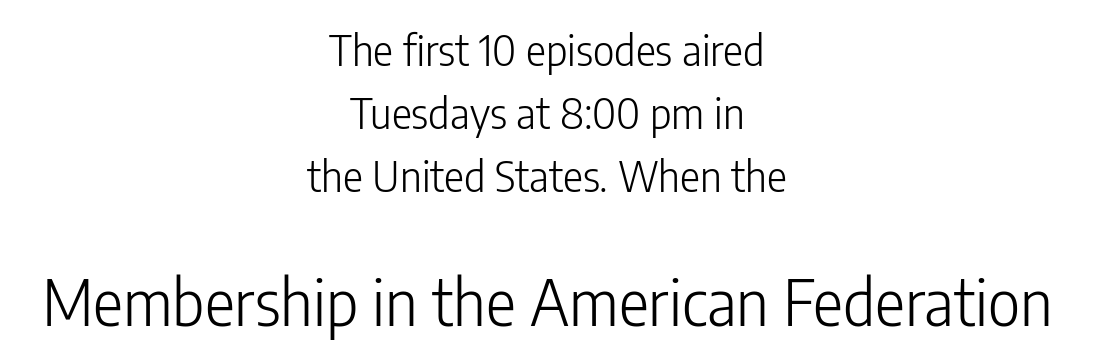
Q: Is the text bold? A: No.
Q: Is the text italic (slanted)? A: No, it is upright.
Q: Is the typeface a serif or a sans-serif typeface? A: Sans-serif.
Q: Is the text underlined? A: No.
Q: How is the paragraph aligned? A: Centered.
Q: Is the spacing between letters normal or unusually wide? A: Normal.
Q: Is the spacing between lines tight, normal or loose? A: Normal.
Q: Which block of text is set in a larger size, the first (top) or the second (bottom)? A: The second (bottom) one.
Q: Width (condensed, normal, or wide)? A: Condensed.
Q: Stroke contrast? A: Low.
Q: x-height? A: Medium.
Q: Monospaced? A: No.
